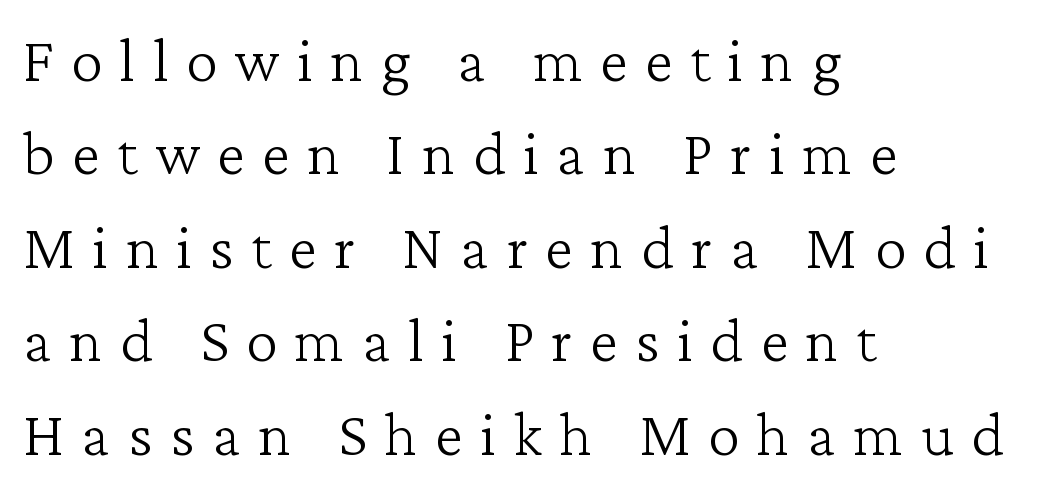
Glyph-to-glyph distance is far greater than everyday printed text. Reading down the block, your eye returns to a fixed left position each line. The typeface chosen for these lines features serifs. Weight: in the light-to-regular range.
